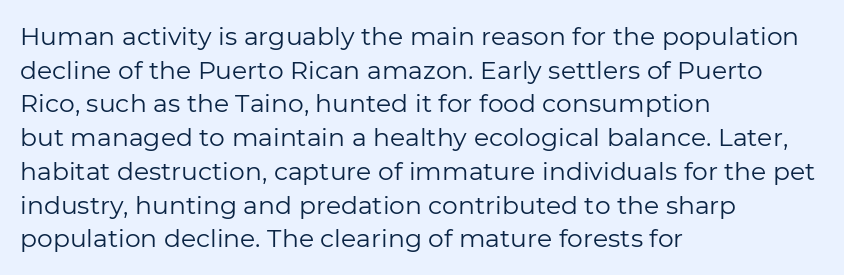
{"italic": "no", "bold": "no", "underline": "no", "align": "left", "line_spacing": "normal", "line_spacing_ratio": 1.35, "letter_spacing": "normal", "letter_spacing_em": 0.0, "glyph_px": 25}
